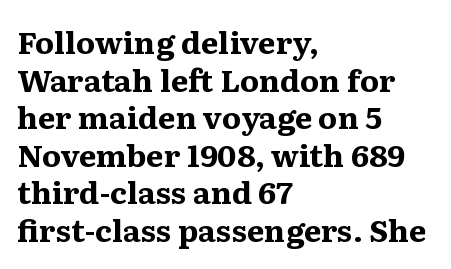
{"serif": "yes", "italic": "no", "bold": "yes", "weight": "bold", "width": "normal", "stroke_contrast": "medium", "x_height": "medium", "monospaced": "no", "underline": "no", "align": "left", "line_spacing_ratio": 1.21, "letter_spacing": "normal", "letter_spacing_em": 0.0, "glyph_px": 31}
